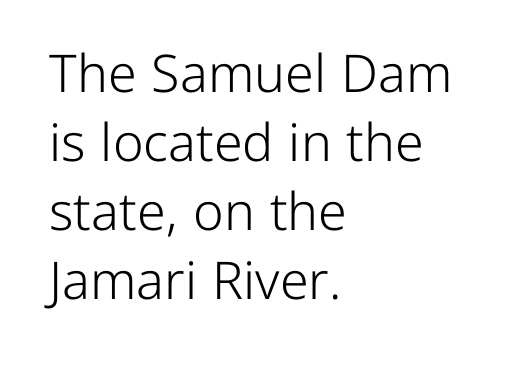
{"serif": "no", "italic": "no", "bold": "no", "weight": "light", "width": "normal", "stroke_contrast": "low", "x_height": "medium", "monospaced": "no", "underline": "no", "align": "left", "line_spacing": "normal", "line_spacing_ratio": 1.33, "letter_spacing": "normal", "letter_spacing_em": 0.0, "glyph_px": 52}
